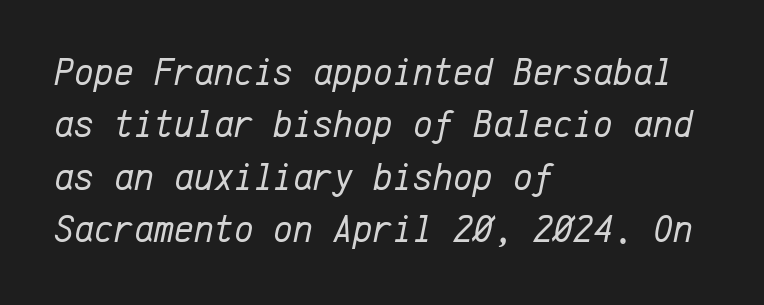
Compared with typical body copy, the letter spacing here is the same. Looks like terminal output: every glyph gets an equal slot. The text carries the slant typical of an italic or oblique font. Caption: multi-line text, flush left, ragged right. No word sits above an underline.
